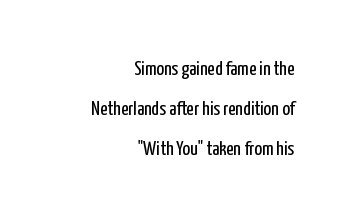
Q: Is the text bold? A: No.
Q: Is the text italic (slanted)? A: No, it is upright.
Q: Is the text underlined? A: No.
Q: How is the paragraph aligned? A: Right-aligned.
Q: Is the spacing between letters normal or unusually wide? A: Normal.
Q: Is the spacing between lines tight, normal or loose? A: Loose.
